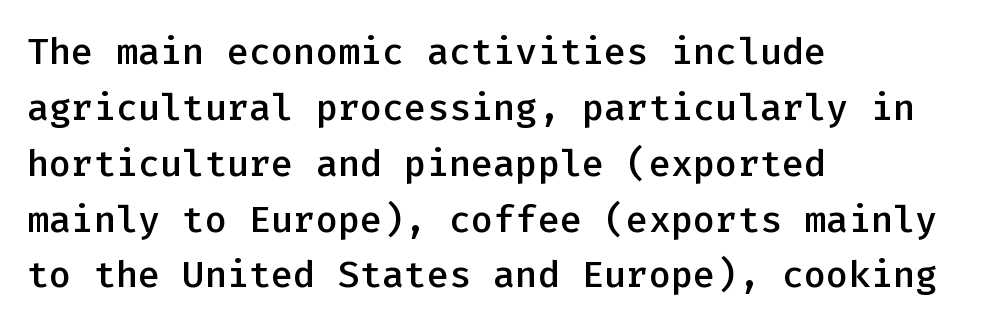
The image shows 37 px semibold sans-serif type, upright, monospaced; set left-aligned, normal line spacing (1.51x), normal letter spacing, not underlined; low stroke contrast and a medium x-height.
